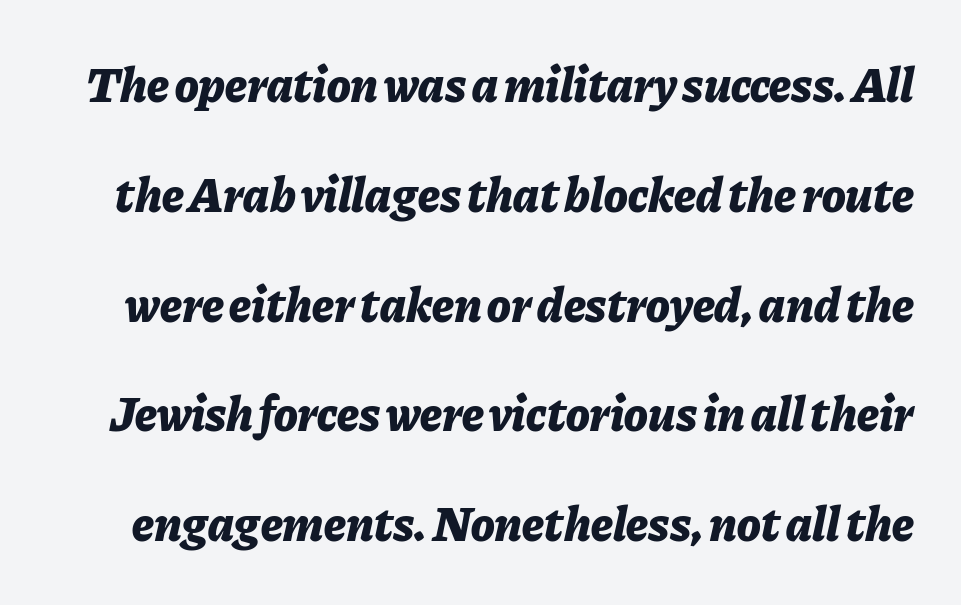
Think of a printed novel: that variable character pitch is what you see here. Designer's note — italics engaged. Interline gaps are noticeably wide in this sample. The horizontal fit of the characters is conventional and even. How heavy is the stroke? Heavy — this is a bold. Bare-footed words on every line.
